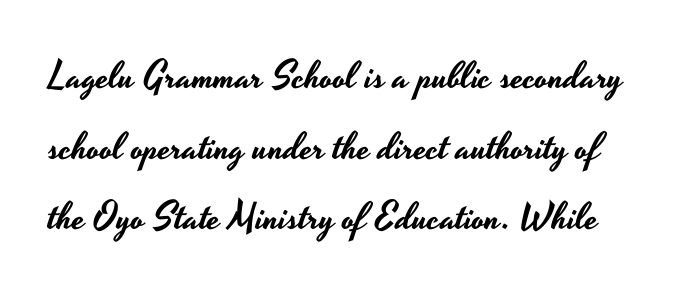
{"serif": "no", "width": "wide", "stroke_contrast": "low", "x_height": "small", "monospaced": "no", "underline": "no", "line_spacing_ratio": 1.86, "letter_spacing": "normal", "letter_spacing_em": 0.0, "glyph_px": 38}
